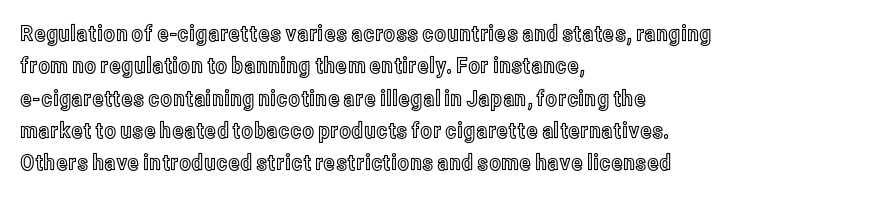
{"italic": "no", "underline": "no", "align": "left", "line_spacing": "normal", "line_spacing_ratio": 1.47, "letter_spacing": "normal", "letter_spacing_em": 0.0, "glyph_px": 22}
